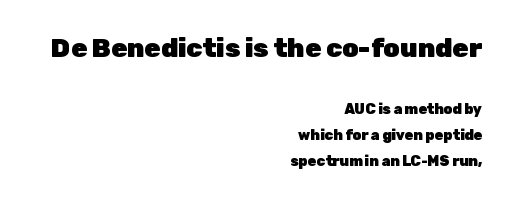
Q: Is the text bold? A: Yes.
Q: Is the text italic (slanted)? A: No, it is upright.
Q: Is the text underlined? A: No.
Q: How is the paragraph aligned? A: Right-aligned.
Q: Is the spacing between letters normal or unusually wide? A: Normal.
Q: Which block of text is set in a larger size, the first (top) or the second (bottom)? A: The first (top) one.
